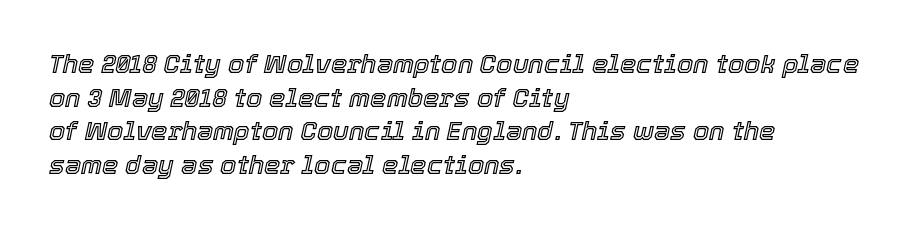
{"italic": "yes", "lean": "right", "slant_degrees": 12, "underline": "no", "align": "left", "line_spacing": "normal", "line_spacing_ratio": 1.29, "letter_spacing": "normal", "letter_spacing_em": 0.0, "glyph_px": 26}
